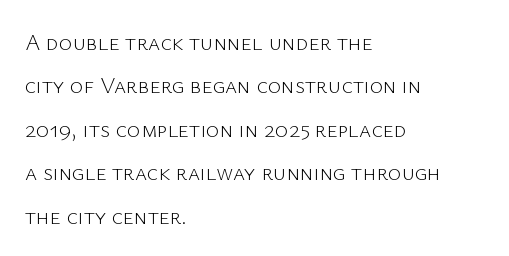
Q: Is the text bold? A: No.
Q: Is the text italic (slanted)? A: No, it is upright.
Q: Is the text underlined? A: No.
Q: How is the paragraph aligned? A: Left-aligned.
Q: Is the spacing between letters normal or unusually wide? A: Normal.
